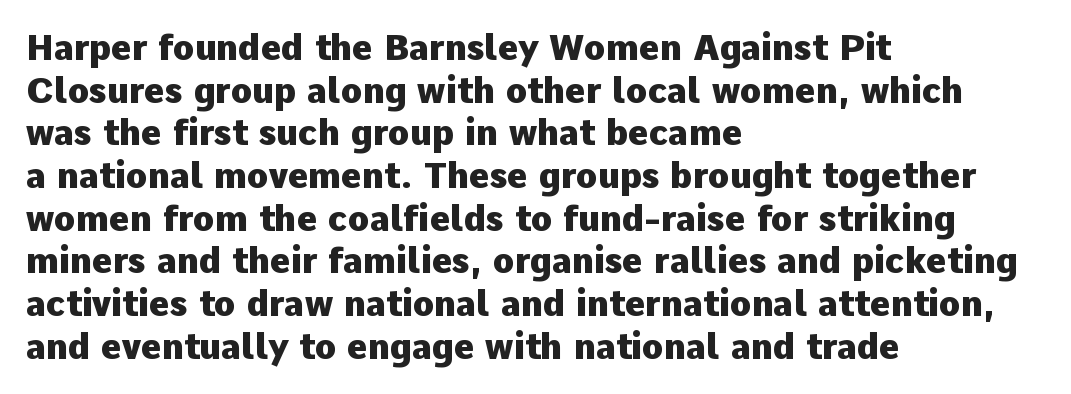
{"serif": "no", "italic": "no", "bold": "yes", "weight": "heavy", "width": "normal", "stroke_contrast": "low", "x_height": "medium", "monospaced": "no", "underline": "no", "align": "left", "line_spacing_ratio": 1.22, "letter_spacing": "normal", "letter_spacing_em": 0.0, "glyph_px": 35}
